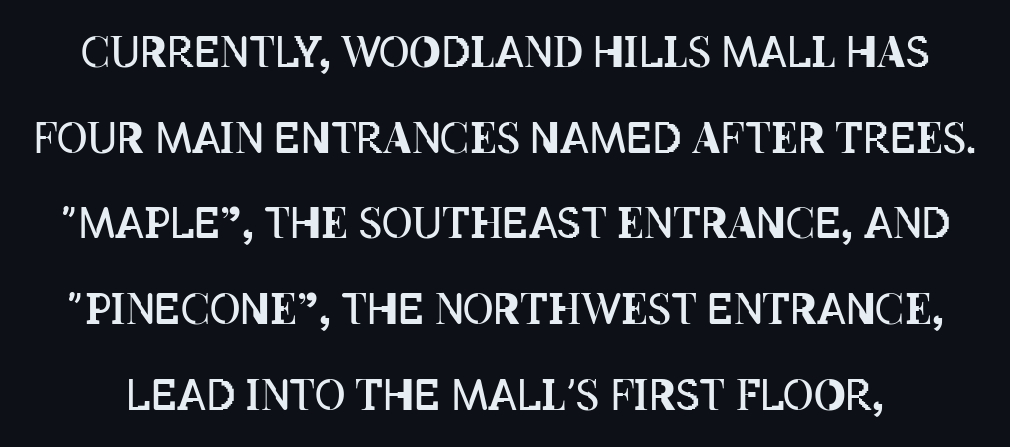
The image shows 42 px regular-weight, condensed type, upright; set loose line spacing (2.04x), normal letter spacing, not underlined; low stroke contrast and a large x-height.
